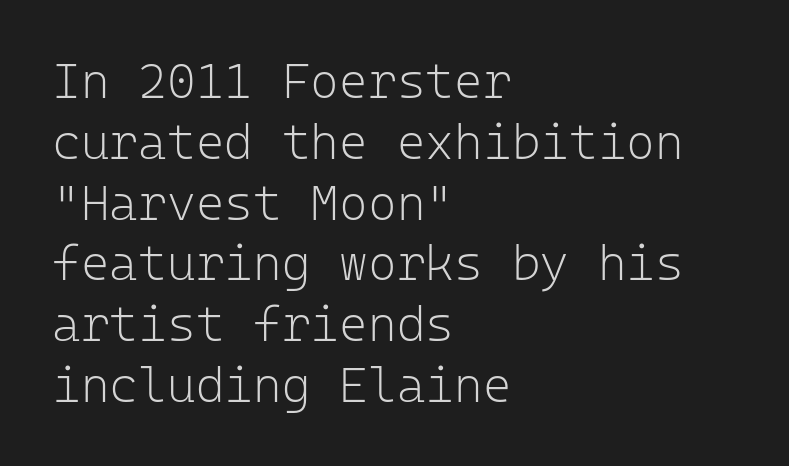
Alignment: flush left. Tracking value appears to be zero — textbook default spacing. Underlining? Definitely not there. Italic: no, the glyphs are upright roman. The letters look calm and open, with moderate or lighter stems.
